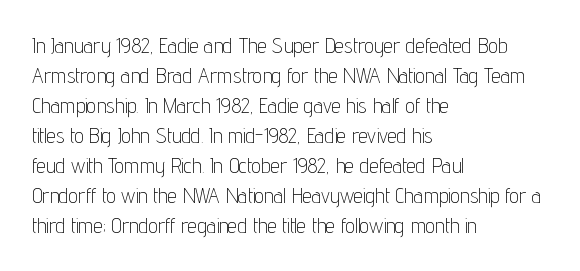
Compared with typical body copy, the letter spacing here is the same. The text block is weighted toward the left margin, trailing off unevenly rightward. The foot of each line stays bare and open. Evenly set lines give the paragraph a standard silhouette. Stroke thickness stays within the range of a standard reading face or lighter.
